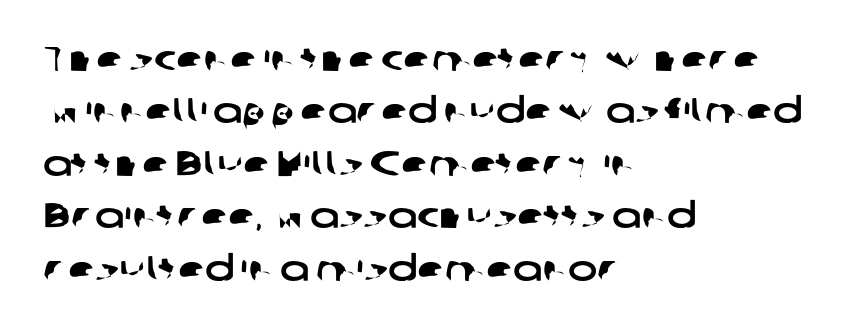
{"serif": "no", "width": "wide", "stroke_contrast": "low", "x_height": "medium", "monospaced": "no", "underline": "no", "align": "left", "line_spacing": "normal", "line_spacing_ratio": 1.5, "letter_spacing": "normal", "letter_spacing_em": 0.0, "glyph_px": 35}
